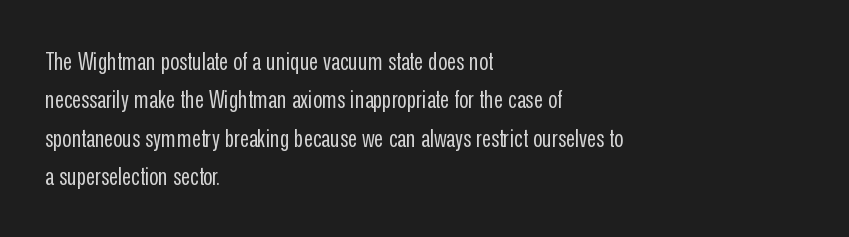
Q: Is the text bold? A: No.
Q: Is the text italic (slanted)? A: No, it is upright.
Q: Is the text underlined? A: No.
Q: How is the paragraph aligned? A: Left-aligned.
Q: Is the spacing between letters normal or unusually wide? A: Normal.
Q: Is the spacing between lines tight, normal or loose? A: Normal.
